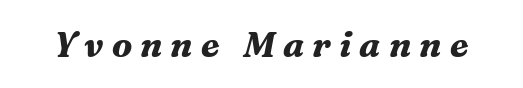
The image shows 35 px bold serif type, italic (leaning right); set unusually wide letter spacing (+0.23 em), not underlined; medium stroke contrast and a medium x-height.
